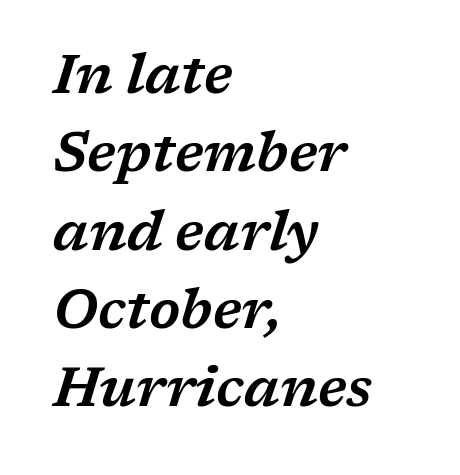
Descenders are the only things crossing below the line. Reading down the column, the eye jumps a familiar distance to each next line. To sum up the face: it has serifs. Short and long lines alike share a common starting point at left.
